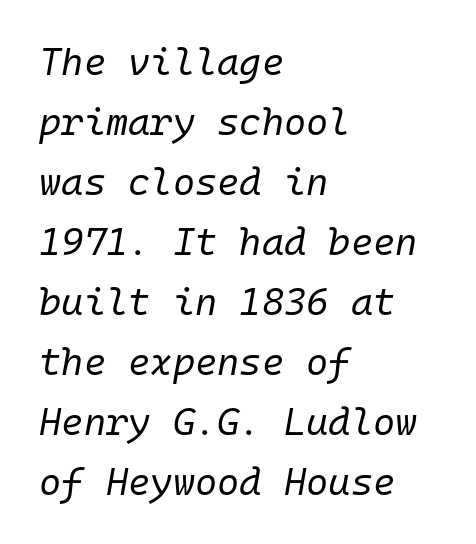
The rendering uses typewriter-style spacing with identical character cells. Ink coverage per letter is moderate at most. Short and long lines alike share a common starting point at left. When letters slant like this, we call the style italic.
